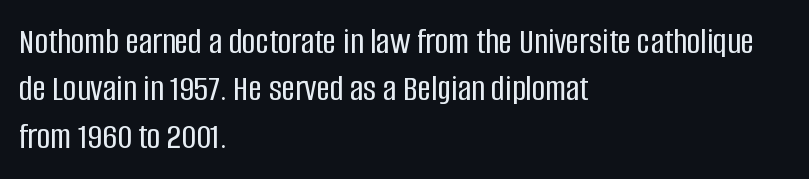
How are the letters spaced? Ordinarily, with no added tracking. Style check: upright. Only glyphs here, with clear space below each row. Visually the block forms a straight wall on the left and a jagged coastline on the right. Horizontal bands of white between lines are of average thickness.
